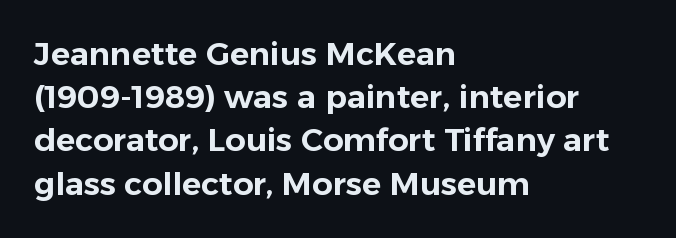
The image shows 32 px sans-serif type, upright; set left-aligned, normal line spacing (1.35x), normal letter spacing, not underlined; low stroke contrast and a medium x-height.
